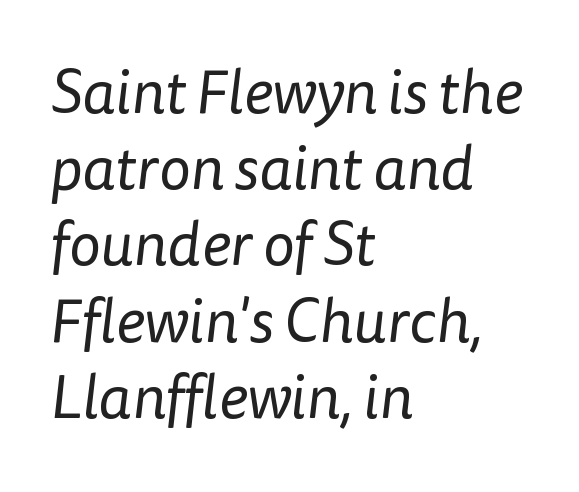
Q: Is the text bold? A: No.
Q: Is the typeface a serif or a sans-serif typeface? A: Sans-serif.
Q: Is the text underlined? A: No.
Q: How is the paragraph aligned? A: Left-aligned.
Q: Is the spacing between letters normal or unusually wide? A: Normal.
Q: Is the spacing between lines tight, normal or loose? A: Normal.
Q: Width (condensed, normal, or wide)? A: Normal.
Q: Stroke contrast? A: Low.
Q: x-height? A: Medium.
Q: Monospaced? A: No.
